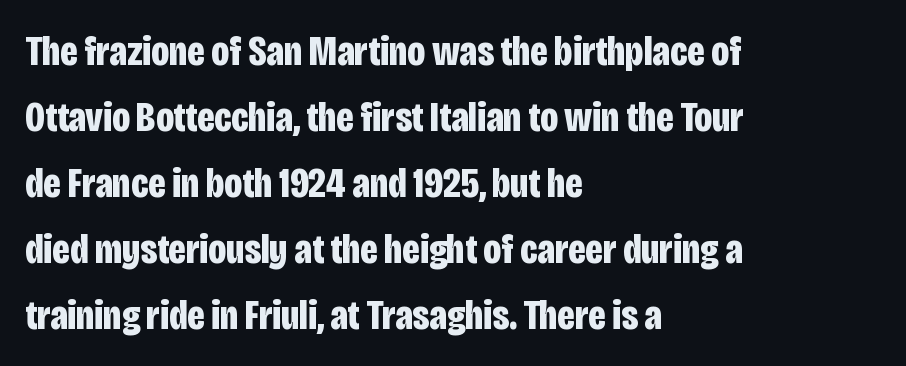
This sample keeps an unexceptional amount of space between lines. Bare-footed words on every line. In terms of weight, the rendering is a true, heavy bold. A classic flush-left, rag-right setting is used for this passage. The face used here is rendered with its standard letterfit.
